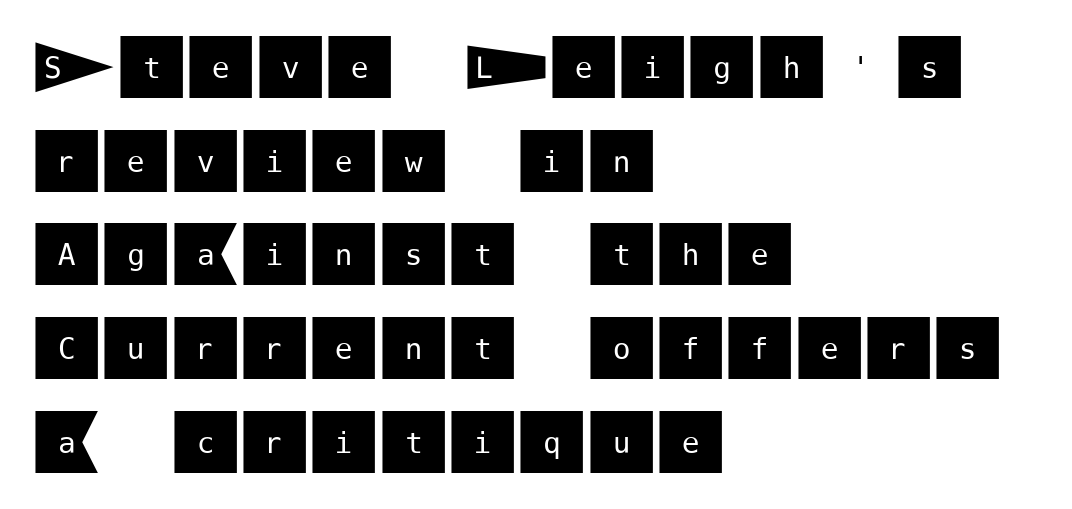
The image shows 71 px sans-serif type, upright; set left-aligned, normal line spacing (1.32x), normal letter spacing, not underlined; medium stroke contrast and a large x-height.
